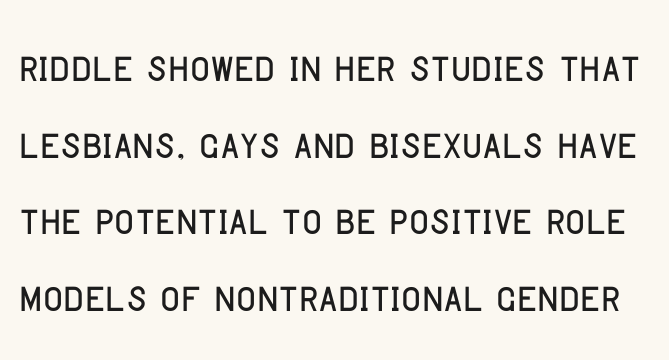
The image shows 54 px condensed sans-serif type, upright; set normal line spacing (1.42x), normal letter spacing, not underlined; low stroke contrast and a large x-height.
